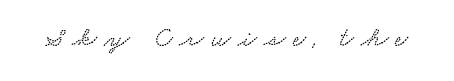
Any mark beneath the type? The region is blank. A typesetter would call this heavily tracked-out type. Is this a fixed-width face? No — the glyphs have proportional, varying widths.
